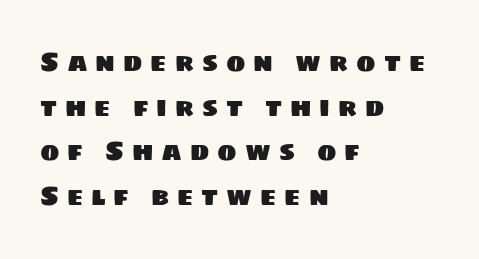
{"underline": "no", "align": "left", "line_spacing_ratio": 1.72, "letter_spacing": "wide", "letter_spacing_em": 0.3, "glyph_px": 26}
